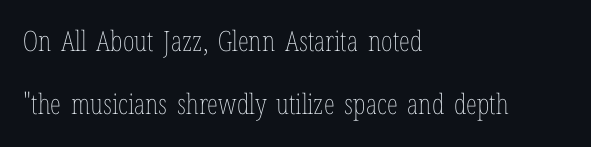
Decoration check: the copy has no underline. These glyphs show unthickened strokes, regular width or finer. The face used here is proportionally spaced, like ordinary book or web type. Between one letter and the next there's only the usual sliver of space. This is the regular roman posture of the typeface. Airy leading.
